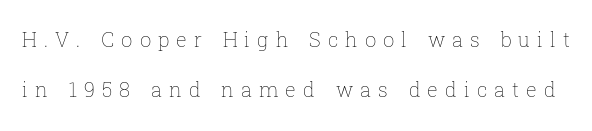
The image shows 20 px text type, upright; set loose line spacing (2.49x), unusually wide letter spacing (+0.35 em), not underlined.
